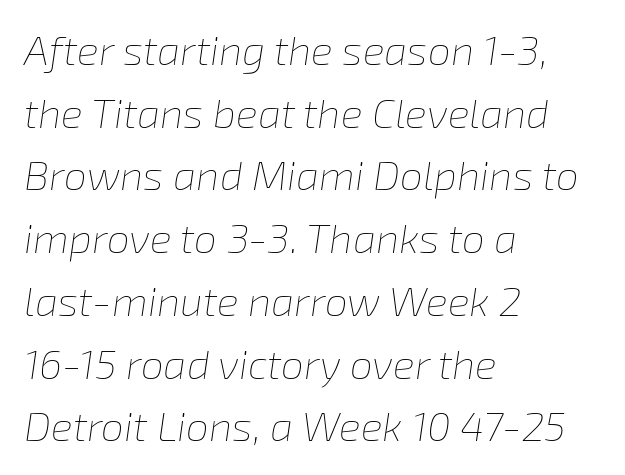
Letters rest on an invisible, unmarked baseline. These glyphs show unthickened strokes, regular width or finer. Think of a printed novel: that variable character pitch is what you see here. Observe the ordinary spacing: letters are neighbours, not strangers.
